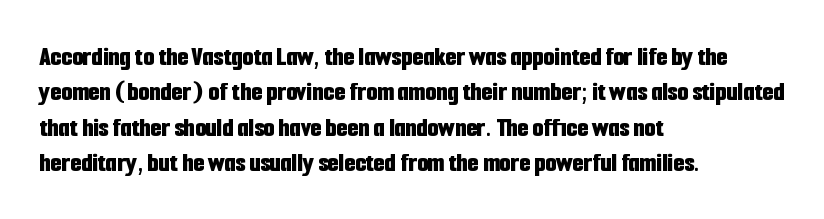
{"serif": "no", "italic": "no", "bold": "yes", "weight": "bold", "width": "condensed", "stroke_contrast": "low", "x_height": "medium", "monospaced": "no", "underline": "no", "align": "left", "line_spacing": "normal", "line_spacing_ratio": 1.26, "letter_spacing": "normal", "letter_spacing_em": 0.0, "glyph_px": 28}
